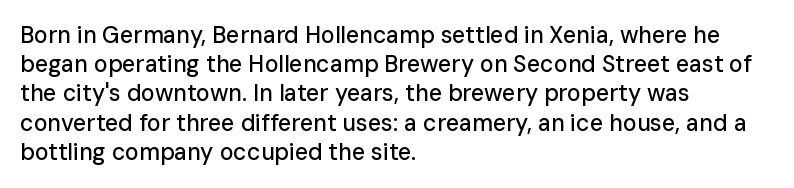
Interline gaps are of average width in this sample. Short note: letters normally spaced. Posture: vertical. The strip under each line holds only bare page. Which margin do the lines hug? The left one — the right edge is uneven.
